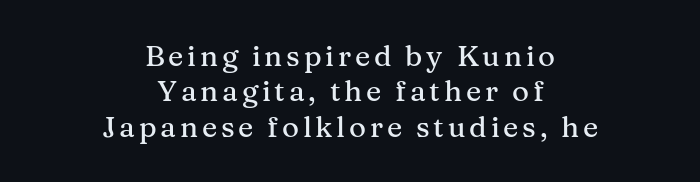
{"serif": "yes", "italic": "no", "width": "normal", "stroke_contrast": "medium", "x_height": "medium", "monospaced": "no", "underline": "no", "align": "center", "line_spacing_ratio": 1.22, "glyph_px": 29}
